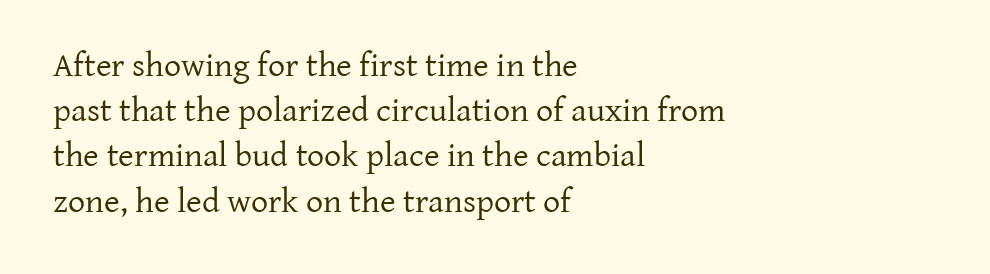
Q: Is the text bold? A: No.
Q: Is the text italic (slanted)? A: No, it is upright.
Q: Is the typeface a serif or a sans-serif typeface? A: Serif.
Q: Is the text underlined? A: No.
Q: How is the paragraph aligned? A: Left-aligned.
Q: Is the spacing between letters normal or unusually wide? A: Normal.
Q: Is the spacing between lines tight, normal or loose? A: Normal.
Q: Width (condensed, normal, or wide)? A: Normal.
Q: Stroke contrast? A: Low.
Q: x-height? A: Medium.
Q: Monospaced? A: No.
